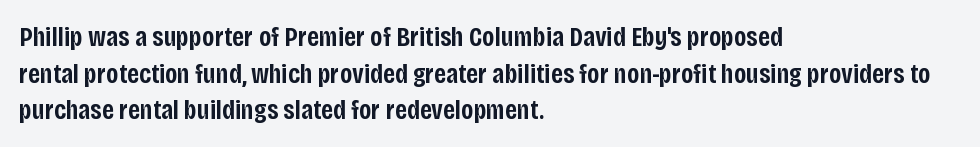
The typeface chosen for these lines omits serifs. Posture: upright roman. If you drew a ruler down the left edge, every line would touch it. Bold? Not quite — semibold, heavier than regular but stopping short.
